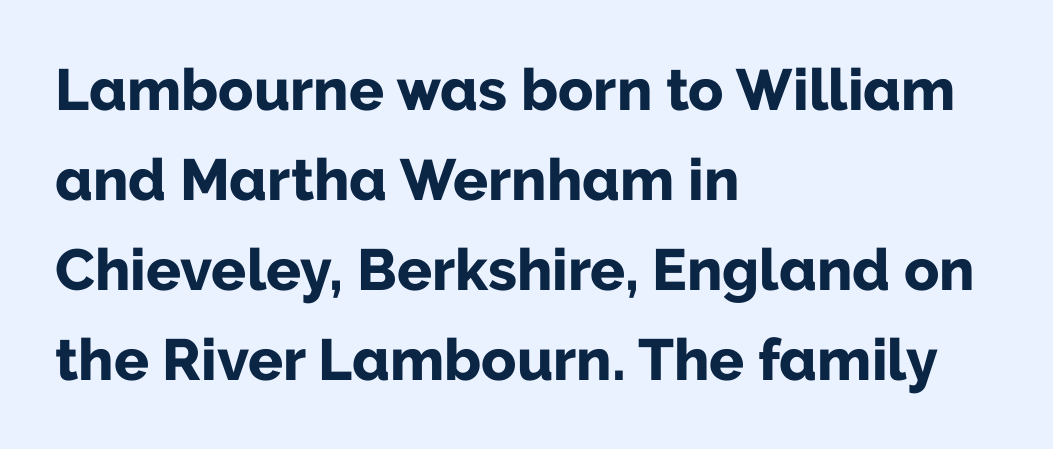
{"serif": "no", "italic": "no", "bold": "yes", "weight": "bold", "width": "normal", "stroke_contrast": "low", "x_height": "medium", "monospaced": "no", "underline": "no", "align": "left", "line_spacing": "normal", "line_spacing_ratio": 1.55, "letter_spacing": "normal", "letter_spacing_em": 0.0, "glyph_px": 58}
